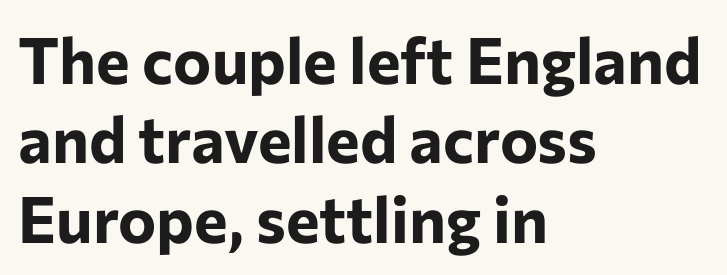
{"serif": "no", "italic": "no", "bold": "yes", "weight": "bold", "width": "normal", "stroke_contrast": "low", "x_height": "medium", "monospaced": "no", "underline": "no", "align": "left", "line_spacing_ratio": 1.24, "letter_spacing": "normal", "letter_spacing_em": 0.0, "glyph_px": 64}
